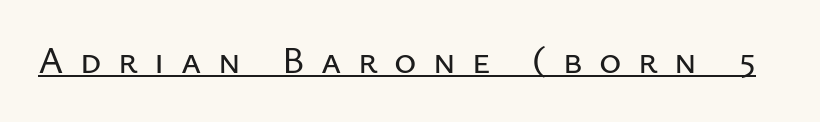
The rendering uses the underline text-decoration. Posture: straight, roman, zero tilt. Tracking value appears strongly positive — letters spread wide. Character widths vary here, with narrow letters taking less room than wide ones. Serifs: no, the terminals of the letterforms are clean.
